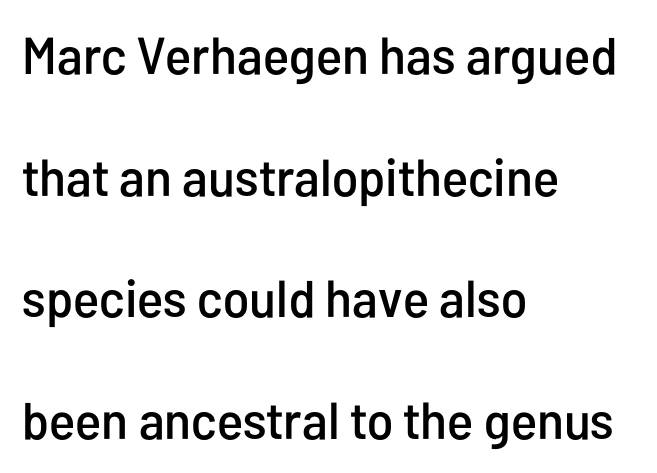
{"serif": "no", "italic": "no", "width": "condensed", "stroke_contrast": "low", "x_height": "medium", "monospaced": "no", "underline": "no", "align": "left", "line_spacing": "loose", "line_spacing_ratio": 2.34, "letter_spacing": "normal", "letter_spacing_em": 0.0, "glyph_px": 52}
